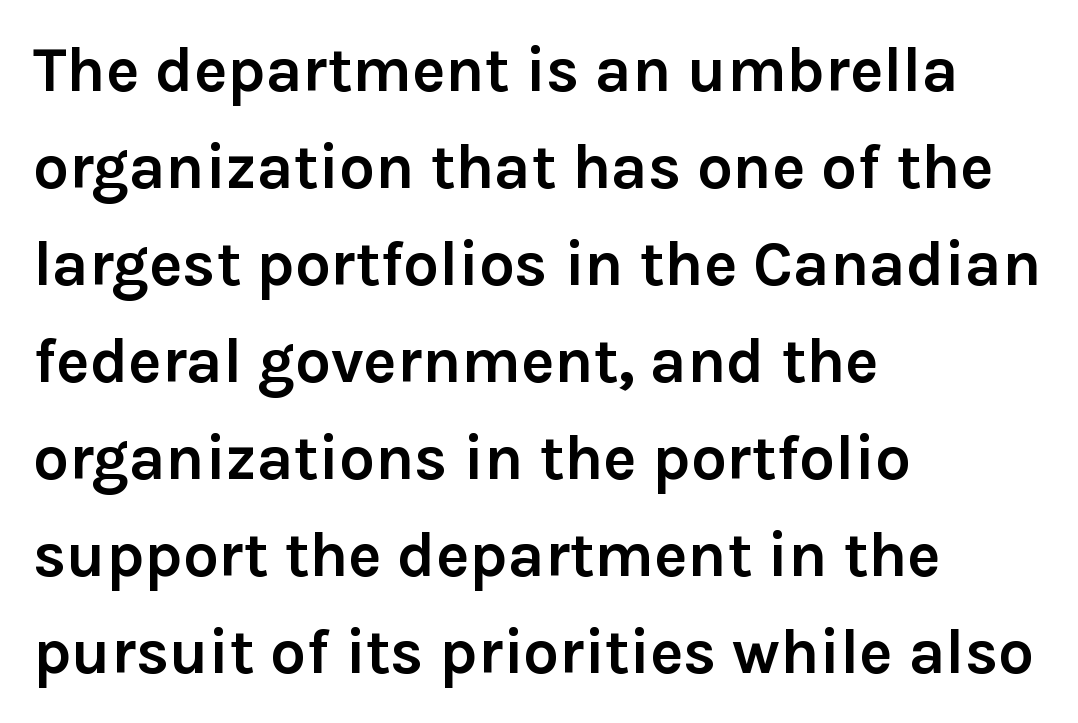
Q: Is the text bold? A: Yes.
Q: Is the text italic (slanted)? A: No, it is upright.
Q: Is the typeface a serif or a sans-serif typeface? A: Sans-serif.
Q: Is the text underlined? A: No.
Q: How is the paragraph aligned? A: Left-aligned.
Q: Is the spacing between letters normal or unusually wide? A: Normal.
Q: Is the spacing between lines tight, normal or loose? A: Normal.
Q: Width (condensed, normal, or wide)? A: Normal.
Q: Stroke contrast? A: Low.
Q: x-height? A: Medium.
Q: Monospaced? A: No.
